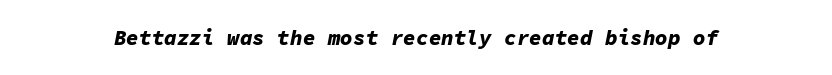
The image shows 21 px bold type, italic (leaning right); set normal letter spacing, not underlined.
